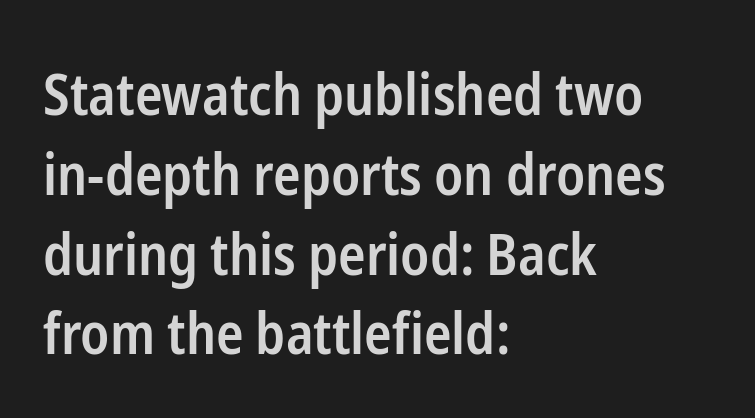
Q: Is the text bold? A: Semi-bold.
Q: Is the text italic (slanted)? A: No, it is upright.
Q: Is the typeface a serif or a sans-serif typeface? A: Sans-serif.
Q: Is the text underlined? A: No.
Q: How is the paragraph aligned? A: Left-aligned.
Q: Is the spacing between letters normal or unusually wide? A: Normal.
Q: Is the spacing between lines tight, normal or loose? A: Normal.
Q: Width (condensed, normal, or wide)? A: Condensed.
Q: Stroke contrast? A: Low.
Q: x-height? A: Medium.
Q: Monospaced? A: No.
